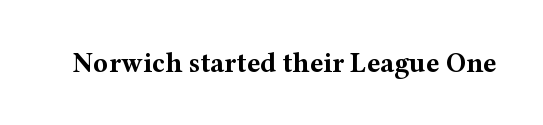
Q: Is the text bold? A: Yes.
Q: Is the text italic (slanted)? A: No, it is upright.
Q: Is the typeface a serif or a sans-serif typeface? A: Serif.
Q: Is the text underlined? A: No.
Q: Is the spacing between letters normal or unusually wide? A: Normal.
Q: Width (condensed, normal, or wide)? A: Wide.
Q: Stroke contrast? A: Medium.
Q: x-height? A: Medium.
Q: Monospaced? A: No.
